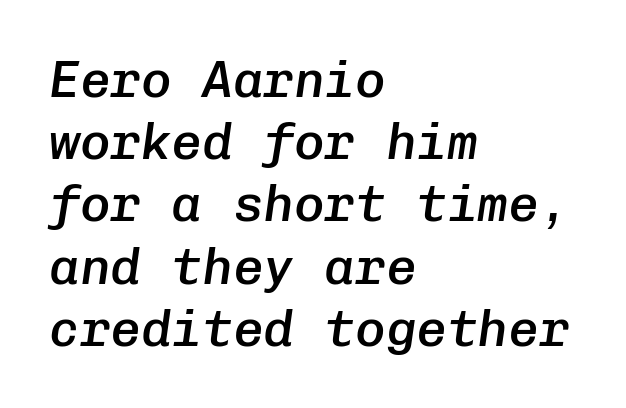
{"italic": "yes", "lean": "right", "slant_degrees": 8, "bold": "semi", "weight": "semibold", "width": "normal", "stroke_contrast": "low", "x_height": "medium", "monospaced": "yes", "underline": "no", "align": "left", "line_spacing_ratio": 1.22, "letter_spacing": "normal", "letter_spacing_em": 0.0, "glyph_px": 51}
